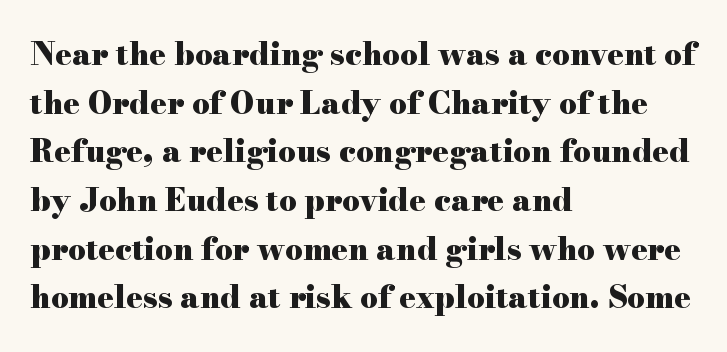
{"serif": "yes", "italic": "no", "bold": "yes", "weight": "heavy", "width": "wide", "stroke_contrast": "high", "x_height": "small", "monospaced": "no", "underline": "no", "align": "left", "line_spacing": "normal", "line_spacing_ratio": 1.57, "letter_spacing": "normal", "letter_spacing_em": 0.0, "glyph_px": 31}
